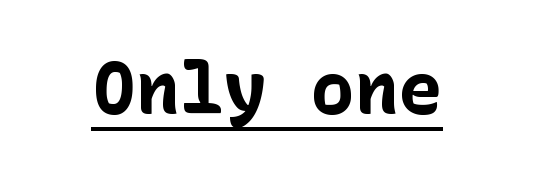
{"serif": "no", "italic": "no", "bold": "yes", "weight": "bold", "width": "normal", "stroke_contrast": "low", "x_height": "medium", "underline": "yes", "letter_spacing": "normal", "letter_spacing_em": 0.0, "glyph_px": 73}
